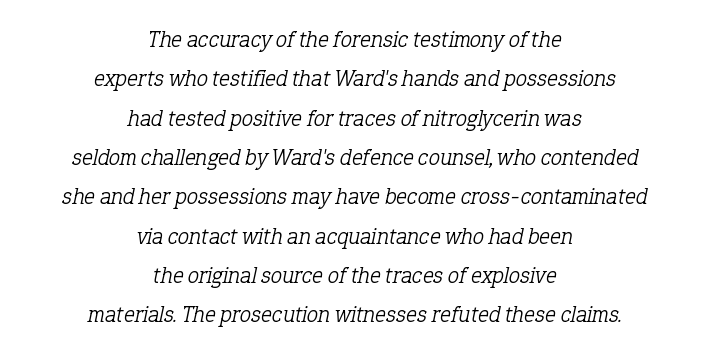
Q: Is the text bold? A: No.
Q: Is the text italic (slanted)? A: Yes, it leans right by about 12 degrees.
Q: Is the text underlined? A: No.
Q: How is the paragraph aligned? A: Centered.
Q: Is the spacing between letters normal or unusually wide? A: Normal.
